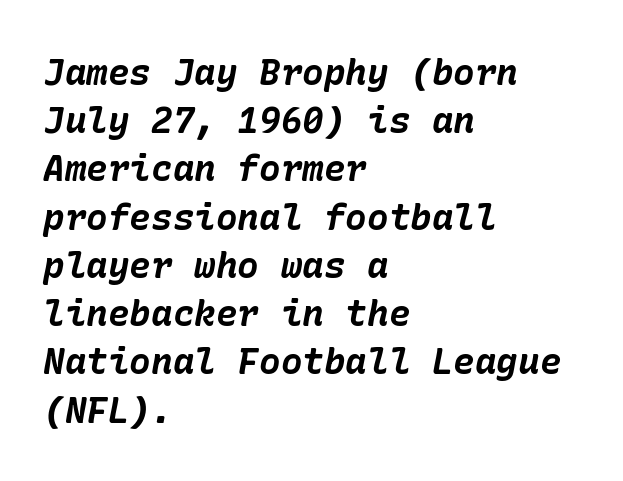
Q: Is the text bold? A: Yes.
Q: Is the text italic (slanted)? A: Yes, it leans right by about 10 degrees.
Q: Is the text underlined? A: No.
Q: How is the paragraph aligned? A: Left-aligned.
Q: Is the spacing between letters normal or unusually wide? A: Normal.
Q: Is the spacing between lines tight, normal or loose? A: Normal.
Q: Width (condensed, normal, or wide)? A: Normal.
Q: Stroke contrast? A: Low.
Q: x-height? A: Medium.
